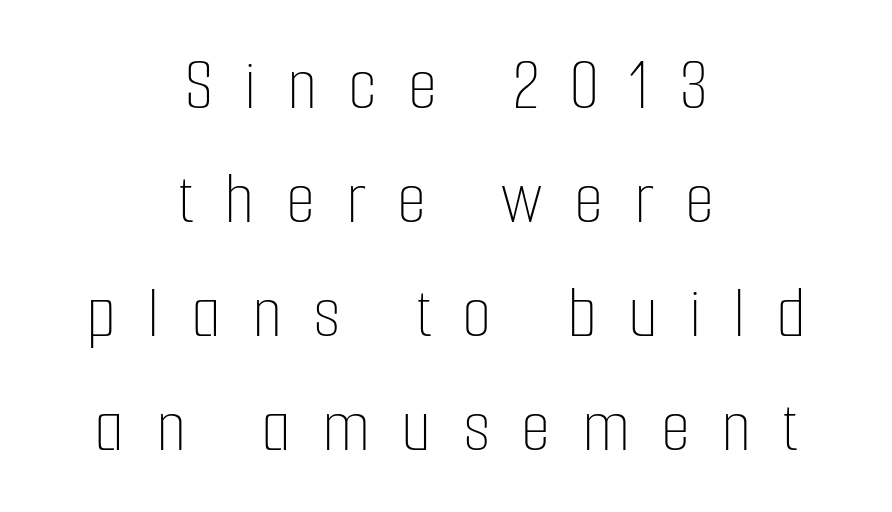
{"italic": "no", "bold": "no", "weight": "thin", "width": "condensed", "stroke_contrast": "low", "x_height": "medium", "monospaced": "no", "underline": "no", "align": "center", "line_spacing": "normal", "line_spacing_ratio": 1.5, "letter_spacing": "wide", "letter_spacing_em": 0.41, "glyph_px": 76}
